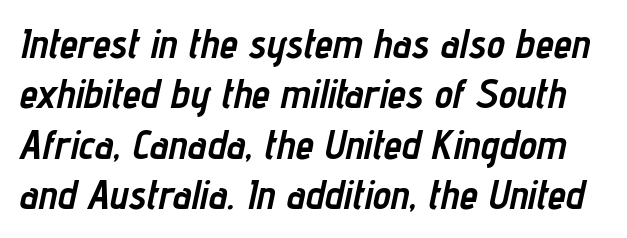
Standard letterfit; no display-style spreading of the glyphs. Think of a printed novel: that variable character pitch is what you see here. Strokes here are thick enough to call this a true bold. These lines were composed using italics. Beneath every word, the page is bare.
